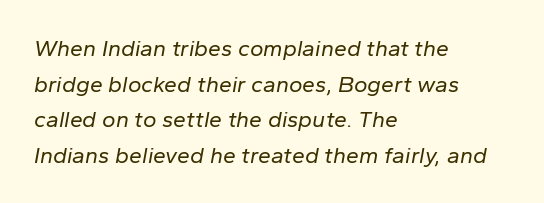
Q: Is the text bold? A: No.
Q: Is the text italic (slanted)? A: Yes, it leans right by about 10 degrees.
Q: Is the text underlined? A: No.
Q: How is the paragraph aligned? A: Left-aligned.
Q: Is the spacing between letters normal or unusually wide? A: Normal.
Q: Is the spacing between lines tight, normal or loose? A: Normal.
